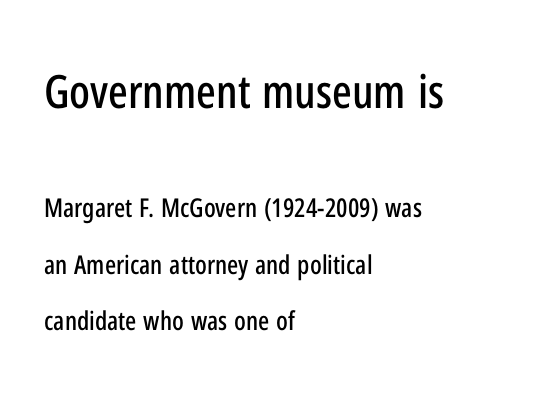
Q: Is the text italic (slanted)? A: No, it is upright.
Q: Is the typeface a serif or a sans-serif typeface? A: Sans-serif.
Q: Is the text underlined? A: No.
Q: How is the paragraph aligned? A: Left-aligned.
Q: Is the spacing between letters normal or unusually wide? A: Normal.
Q: Is the spacing between lines tight, normal or loose? A: Loose.
Q: Which block of text is set in a larger size, the first (top) or the second (bottom)? A: The first (top) one.
Q: Width (condensed, normal, or wide)? A: Condensed.
Q: Stroke contrast? A: Low.
Q: x-height? A: Medium.
Q: Monospaced? A: No.
